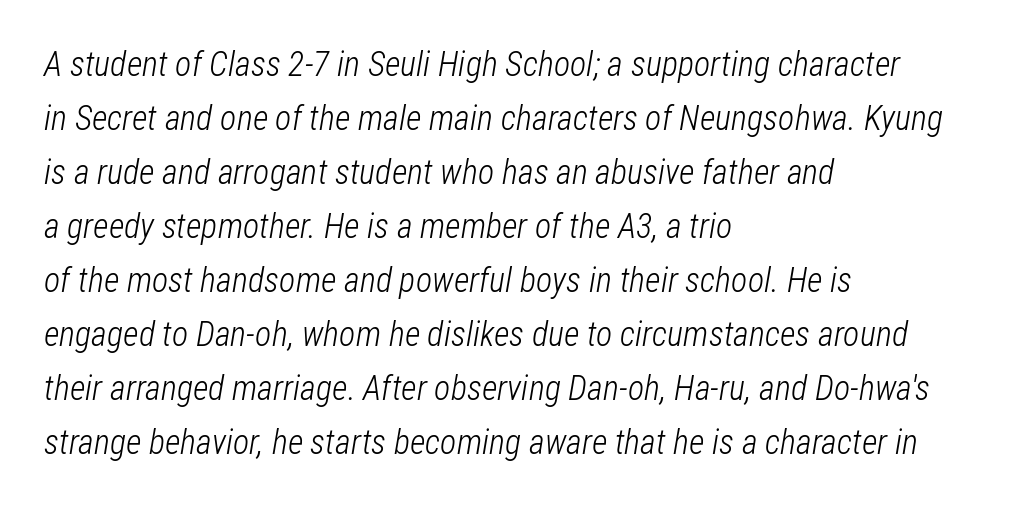
The image shows 34 px light, condensed type, italic (leaning right); set left-aligned, normal line spacing (1.59x), normal letter spacing, not underlined; low stroke contrast and a medium x-height.
